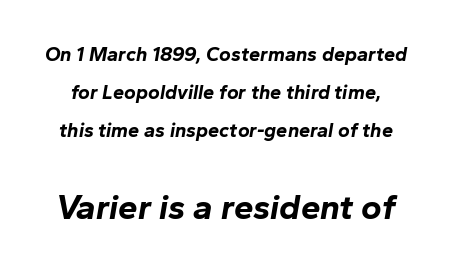
The image shows 35 px bold type, italic (leaning right); set loose line spacing (1.91x), normal letter spacing, not underlined; the second (bottom) block is 1.75x larger; low stroke contrast and a medium x-height.
